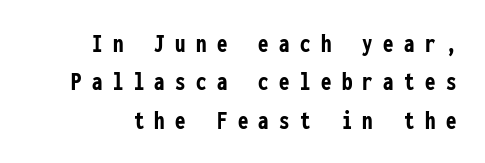
{"italic": "no", "bold": "yes", "underline": "no", "line_spacing": "normal", "line_spacing_ratio": 1.48, "letter_spacing": "wide", "letter_spacing_em": 0.4, "glyph_px": 26}
